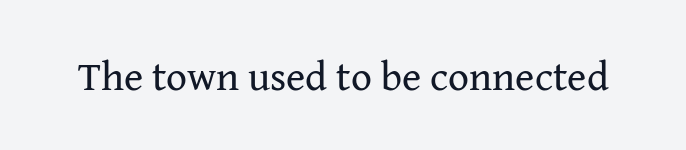
Q: Is the text bold? A: No.
Q: Is the text italic (slanted)? A: No, it is upright.
Q: Is the typeface a serif or a sans-serif typeface? A: Serif.
Q: Is the text underlined? A: No.
Q: Is the spacing between letters normal or unusually wide? A: Normal.
Q: Width (condensed, normal, or wide)? A: Normal.
Q: Stroke contrast? A: Medium.
Q: x-height? A: Medium.
Q: Monospaced? A: No.
